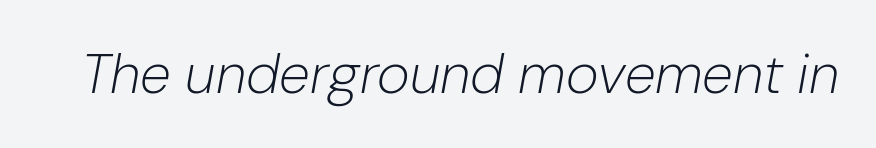
Q: Is the text bold? A: No.
Q: Is the text italic (slanted)? A: Yes, it leans right by about 10 degrees.
Q: Is the text underlined? A: No.
Q: Is the spacing between letters normal or unusually wide? A: Normal.
Q: Width (condensed, normal, or wide)? A: Normal.
Q: Stroke contrast? A: Low.
Q: x-height? A: Medium.
Q: Monospaced? A: No.
